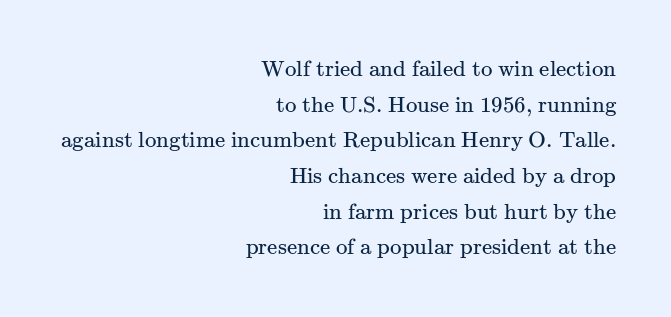
{"italic": "no", "bold": "no", "underline": "no", "align": "right", "line_spacing": "normal", "line_spacing_ratio": 1.55, "letter_spacing": "normal", "letter_spacing_em": 0.0, "glyph_px": 23}
